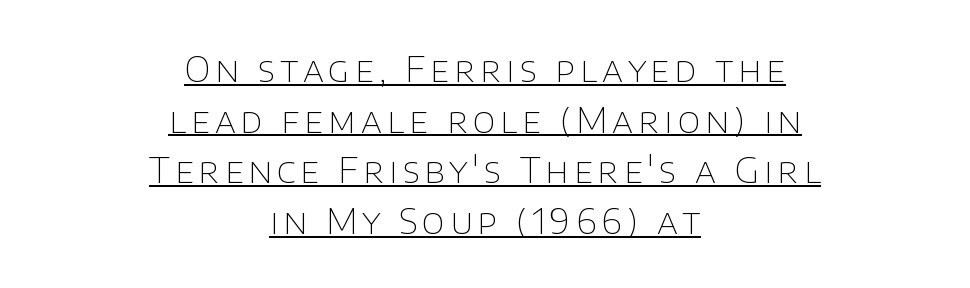
Q: Is the text bold? A: No.
Q: Is the text italic (slanted)? A: No, it is upright.
Q: Is the typeface a serif or a sans-serif typeface? A: Sans-serif.
Q: Is the text underlined? A: Yes.
Q: How is the paragraph aligned? A: Centered.
Q: Is the spacing between lines tight, normal or loose? A: Normal.
Q: Width (condensed, normal, or wide)? A: Normal.
Q: Stroke contrast? A: Low.
Q: x-height? A: Large.
Q: Monospaced? A: No.
